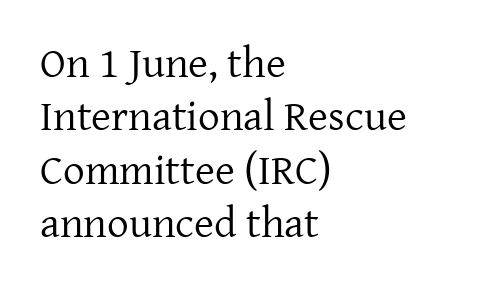
The image shows 43 px regular-weight serif type, upright; set left-aligned, line spacing 1.24x, normal letter spacing, not underlined; low stroke contrast and a medium x-height.
